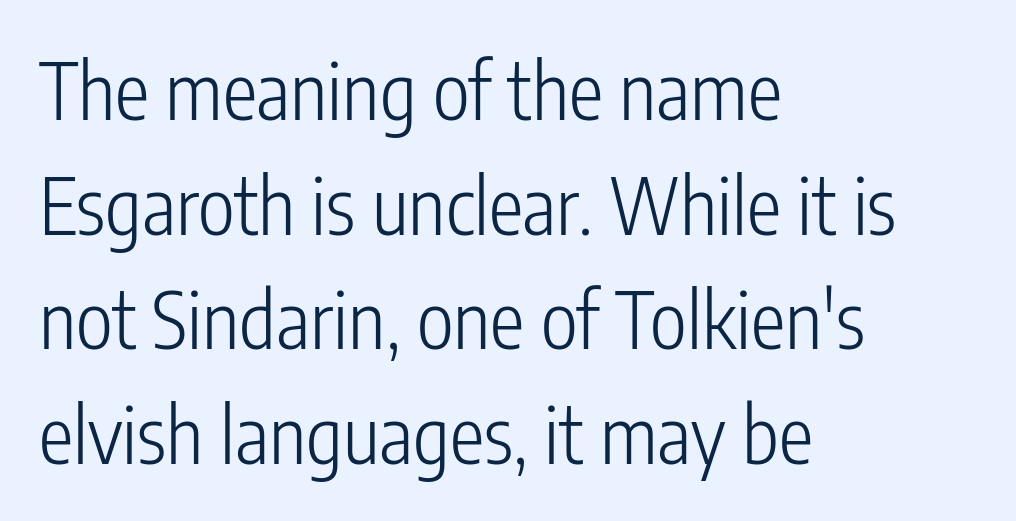
Q: Is the text bold? A: No.
Q: Is the text italic (slanted)? A: No, it is upright.
Q: Is the typeface a serif or a sans-serif typeface? A: Sans-serif.
Q: Is the text underlined? A: No.
Q: How is the paragraph aligned? A: Left-aligned.
Q: Is the spacing between letters normal or unusually wide? A: Normal.
Q: Is the spacing between lines tight, normal or loose? A: Normal.
Q: Width (condensed, normal, or wide)? A: Condensed.
Q: Stroke contrast? A: Low.
Q: x-height? A: Medium.
Q: Monospaced? A: No.
